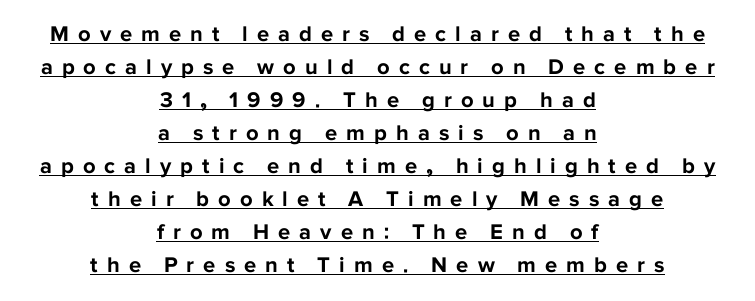
How heavy is the stroke? Heavy — this is a bold. In terms of posture, this sample is upright. The typesetter chose a symmetrical, centered arrangement here. Vertical spacing — default. Like a heading marked for emphasis, these lines bear an underscore. The face used here is rendered with a markedly widened letterfit.
